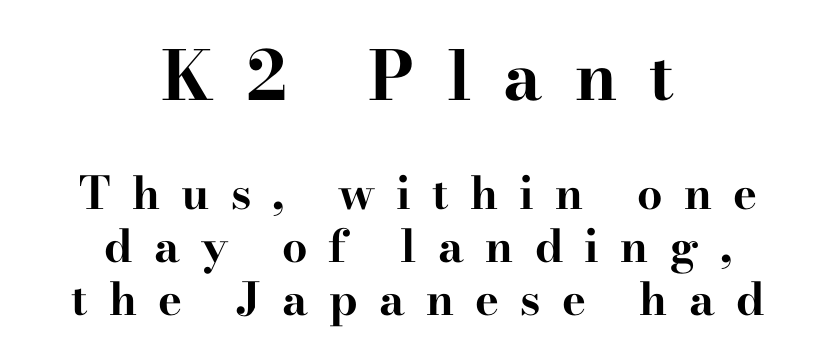
{"serif": "yes", "italic": "no", "bold": "yes", "weight": "bold", "width": "wide", "stroke_contrast": "high", "x_height": "small", "monospaced": "no", "underline": "no", "align": "center", "line_spacing_ratio": 1.18, "letter_spacing": "wide", "letter_spacing_em": 0.47, "larger_block": "first", "size_ratio": 1.51, "glyph_px": 68}
